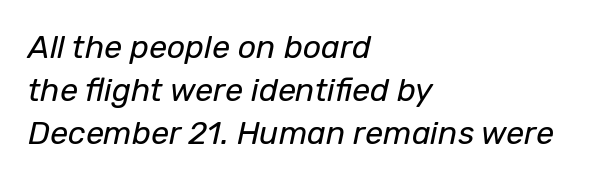
Q: Is the text bold? A: No.
Q: Is the text italic (slanted)? A: Yes, it leans right by about 12 degrees.
Q: Is the text underlined? A: No.
Q: How is the paragraph aligned? A: Left-aligned.
Q: Is the spacing between letters normal or unusually wide? A: Normal.
Q: Is the spacing between lines tight, normal or loose? A: Normal.
Q: Width (condensed, normal, or wide)? A: Normal.
Q: Stroke contrast? A: Low.
Q: x-height? A: Medium.
Q: Monospaced? A: No.
